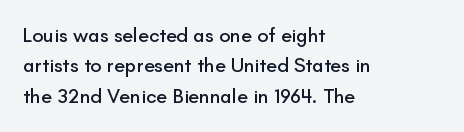
{"italic": "no", "underline": "no", "align": "left", "line_spacing": "normal", "line_spacing_ratio": 1.52, "letter_spacing": "normal", "letter_spacing_em": 0.0, "glyph_px": 20}
